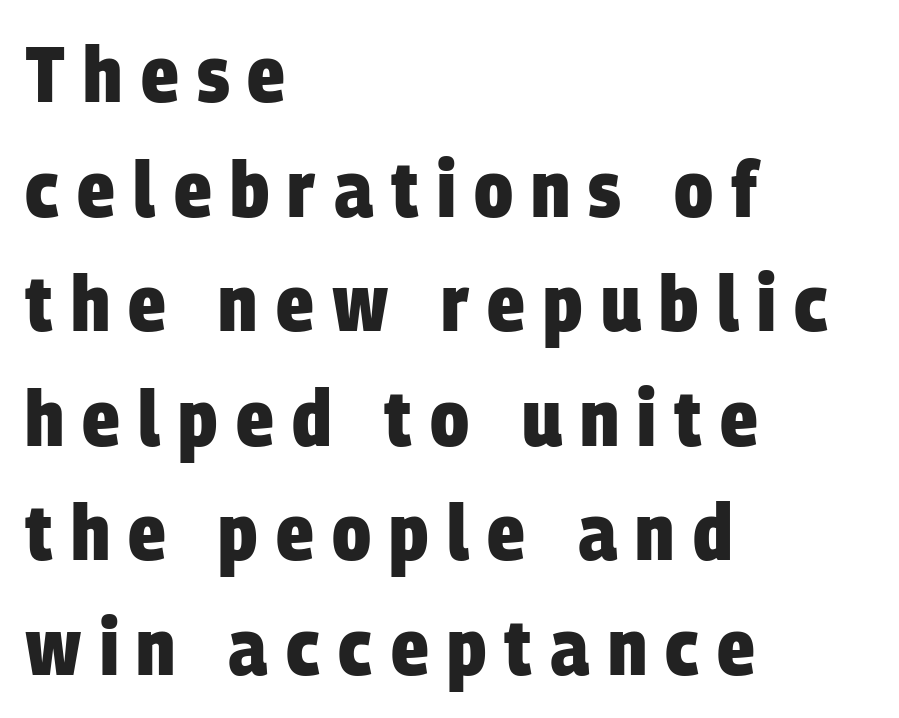
The image shows 79 px heavy, condensed sans-serif type; set left-aligned, normal line spacing (1.45x), unusually wide letter spacing (+0.23 em), not underlined; low stroke contrast and a large x-height.
